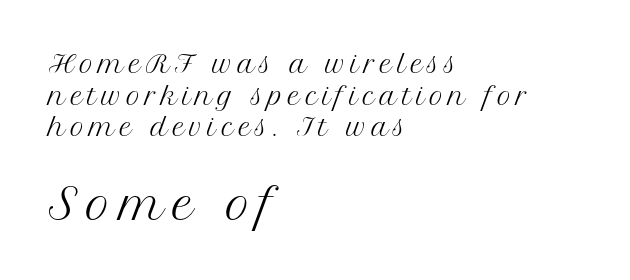
Q: Is the text bold? A: No.
Q: Is the text italic (slanted)? A: Yes.
Q: Is the typeface a serif or a sans-serif typeface? A: Serif.
Q: Is the text underlined? A: No.
Q: How is the paragraph aligned? A: Left-aligned.
Q: Is the spacing between letters normal or unusually wide? A: Unusually wide.
Q: Is the spacing between lines tight, normal or loose? A: Normal.
Q: Which block of text is set in a larger size, the first (top) or the second (bottom)? A: The second (bottom) one.
Q: Width (condensed, normal, or wide)? A: Normal.
Q: Stroke contrast? A: Medium.
Q: x-height? A: Medium.
Q: Monospaced? A: No.
